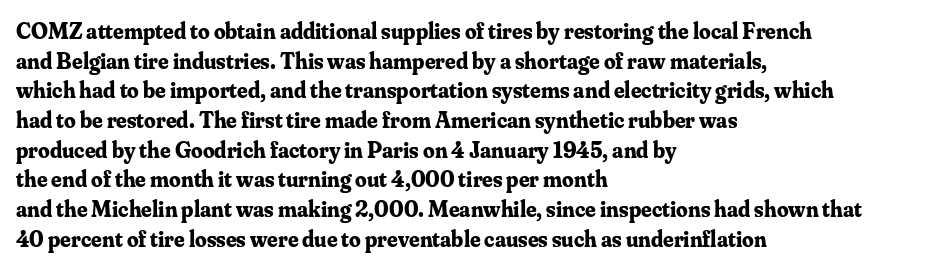
The image shows 23 px bold type, upright; set left-aligned, normal line spacing (1.29x), normal letter spacing, not underlined.
